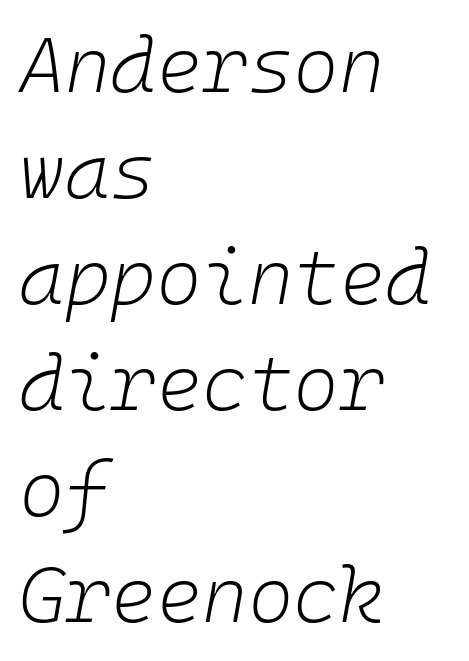
Q: Is the text bold? A: No.
Q: Is the text italic (slanted)? A: Yes, it leans right by about 10 degrees.
Q: Is the text underlined? A: No.
Q: How is the paragraph aligned? A: Left-aligned.
Q: Is the spacing between letters normal or unusually wide? A: Normal.
Q: Is the spacing between lines tight, normal or loose? A: Normal.
Q: Width (condensed, normal, or wide)? A: Normal.
Q: Stroke contrast? A: Low.
Q: x-height? A: Medium.
Q: Monospaced? A: Yes.
